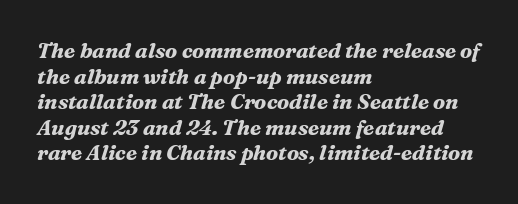
Bare-footed words on every line. Characters follow at the spacing the type designer built in. Reading down the block, your eye returns to a fixed left position each line. The face used here has the dense, thick strokes of a bold. Italic: yes, the glyphs are oblique.
